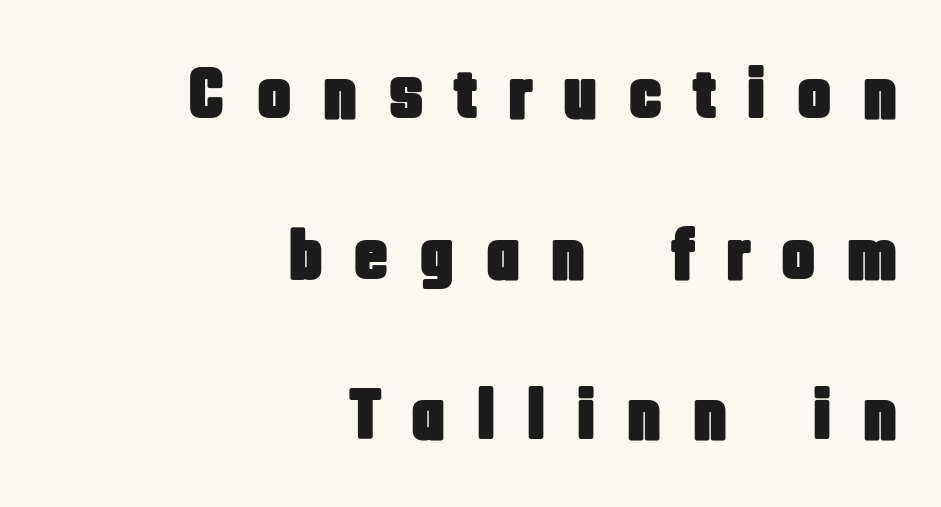
The image shows 73 px condensed sans-serif type, upright; set right-aligned, loose line spacing (2.2x), unusually wide letter spacing (+0.41 em), not underlined; low stroke contrast and a large x-height.
